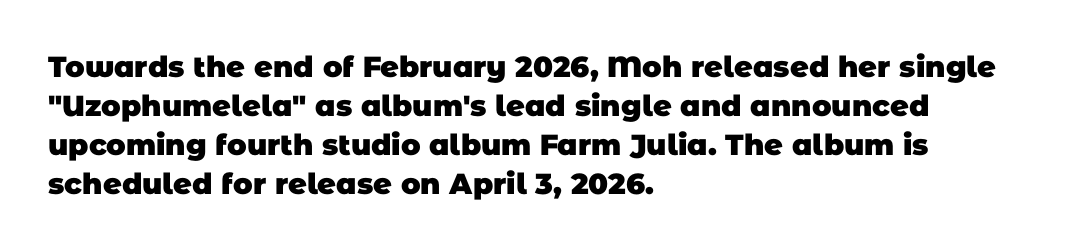
The image shows 29 px heavy sans-serif type; set left-aligned, normal line spacing (1.34x), normal letter spacing, not underlined; low stroke contrast and a large x-height.
